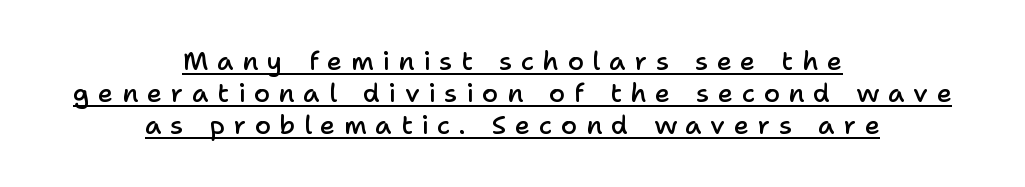
The image shows 26 px text type, upright; set centered, line spacing 1.24x, unusually wide letter spacing (+0.33 em), underlined.
